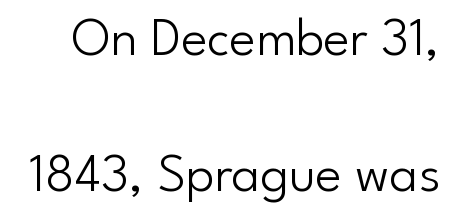
The letters look calm and open, with moderate or lighter stems. Ascenders rise straight up at ninety degrees. Check where the strokes stop: nothing finishes them off — pure sans. Lines of text with bare space underneath. Here the designer chose a conventional face with non-uniform glyph widths. A great deal of white space separates one row of letters from the next.
